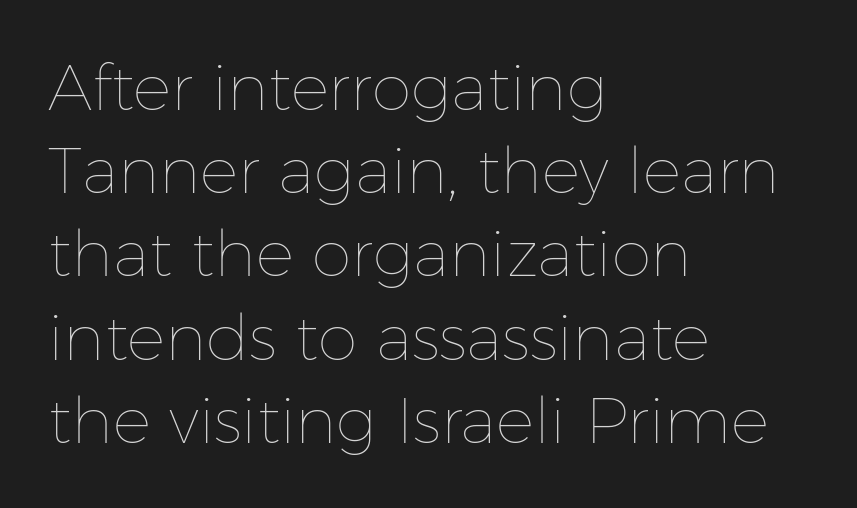
It's the straight-up-and-down kind of type. Left-aligned paragraph, ragged on the right. The characters are drawn with everyday or finer stroke widths. Think of a printed novel: that variable character pitch is what you see here.
